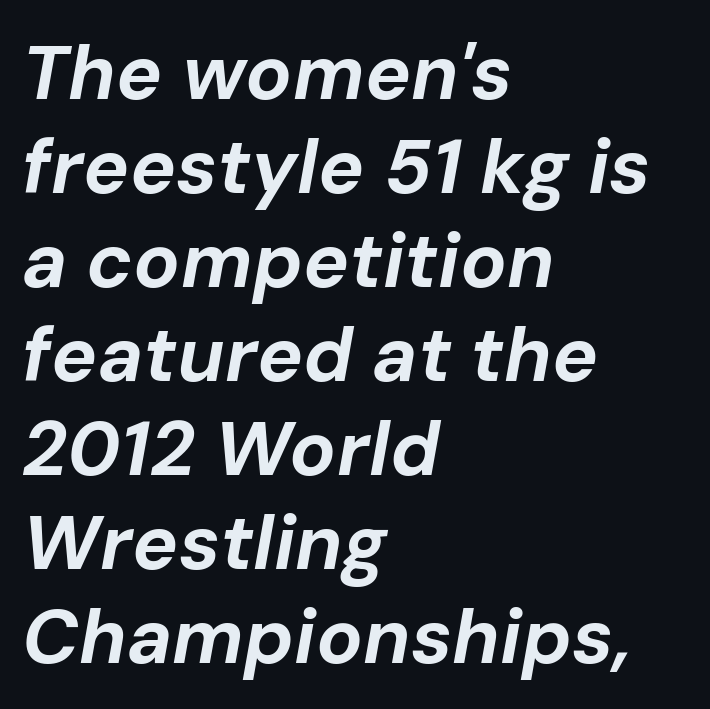
Q: Is the text bold? A: Yes.
Q: Is the text italic (slanted)? A: Yes, it leans right by about 10 degrees.
Q: Is the text underlined? A: No.
Q: How is the paragraph aligned? A: Left-aligned.
Q: Is the spacing between letters normal or unusually wide? A: Normal.
Q: Width (condensed, normal, or wide)? A: Normal.
Q: Stroke contrast? A: Low.
Q: x-height? A: Medium.
Q: Monospaced? A: No.
